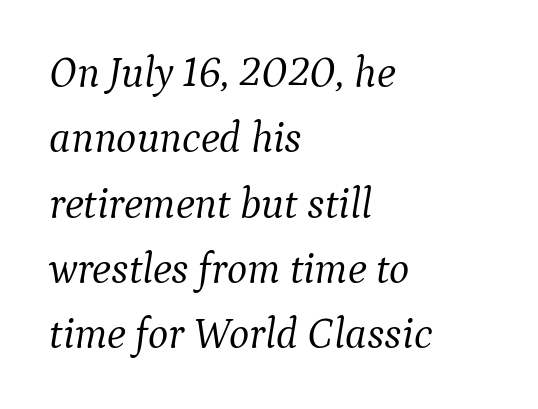
{"serif": "yes", "italic": "yes", "lean": "right", "slant_degrees": 9, "bold": "no", "weight": "light", "width": "normal", "stroke_contrast": "medium", "x_height": "medium", "monospaced": "no", "underline": "no", "align": "left", "line_spacing": "normal", "line_spacing_ratio": 1.52, "letter_spacing": "normal", "letter_spacing_em": 0.0, "glyph_px": 43}
